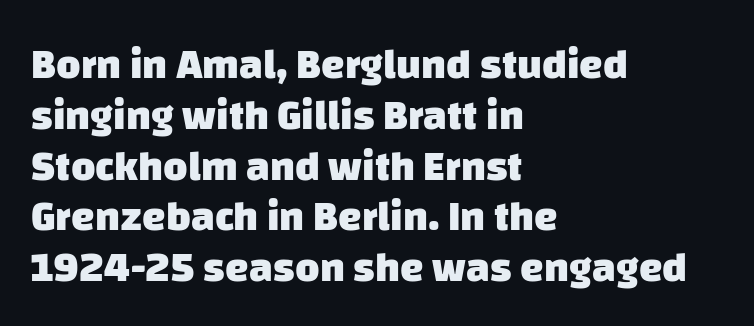
Strokes here are thick enough to call this a true bold. I'd call this a sans setting — the letters go barefoot. The ragged edge is on the right, which tells us the setting is flush left. Observe the ordinary spacing: letters are neighbours, not strangers. Do the characters align in a grid? No, the font is proportional.
